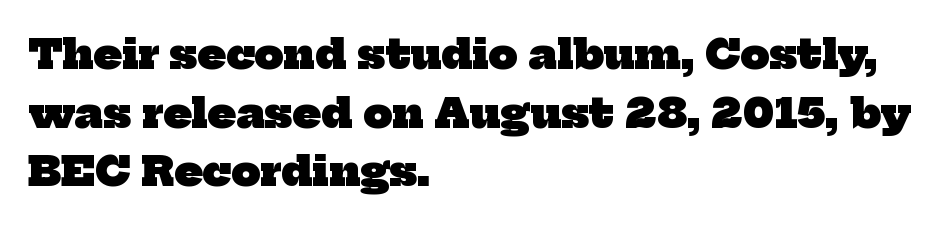
The image shows 41 px heavy serif type; set left-aligned, normal line spacing (1.43x), normal letter spacing, not underlined; low stroke contrast and a medium x-height.
